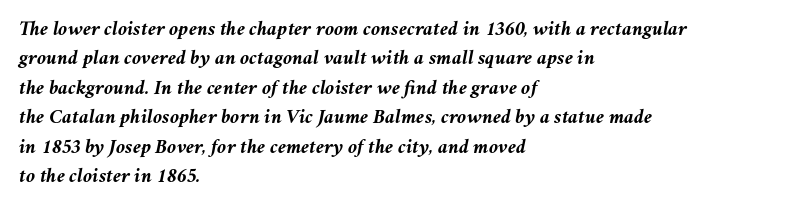
Q: Is the text bold? A: Yes.
Q: Is the text italic (slanted)? A: Yes, it leans right by about 11 degrees.
Q: Is the text underlined? A: No.
Q: How is the paragraph aligned? A: Left-aligned.
Q: Is the spacing between letters normal or unusually wide? A: Normal.
Q: Is the spacing between lines tight, normal or loose? A: Normal.
